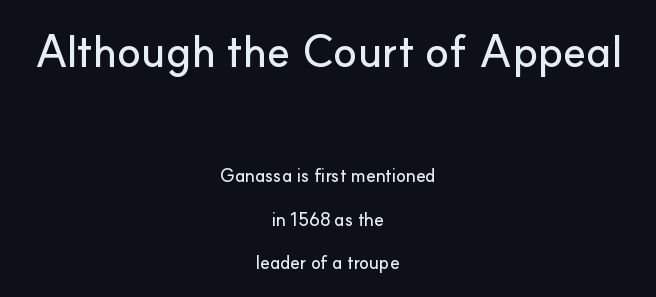
Stroke terminals: plain, sans-serif. Does the copy run flush right? No — it is centered line by line. Words appear dense and cohesive because spacing is normal. Varying glyph widths throughout — classic text-font behaviour. Descender tails drop into unmarked territory. In terms of leading, this rendering errs on the spacious side.
